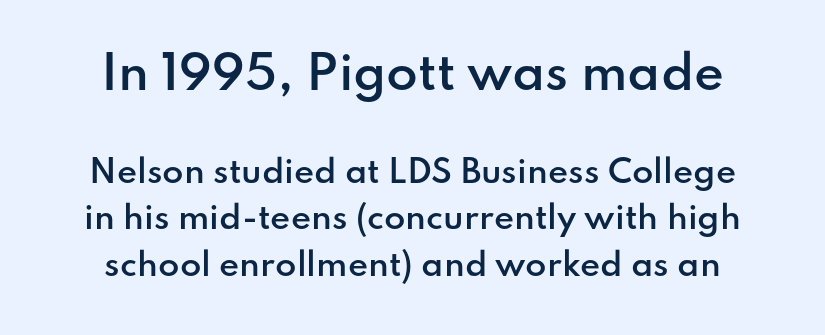
The image shows 46 px semibold sans-serif type, upright; set normal line spacing (1.5x), normal letter spacing, not underlined; the first (top) block is 1.48x larger; low stroke contrast and a small x-height.
